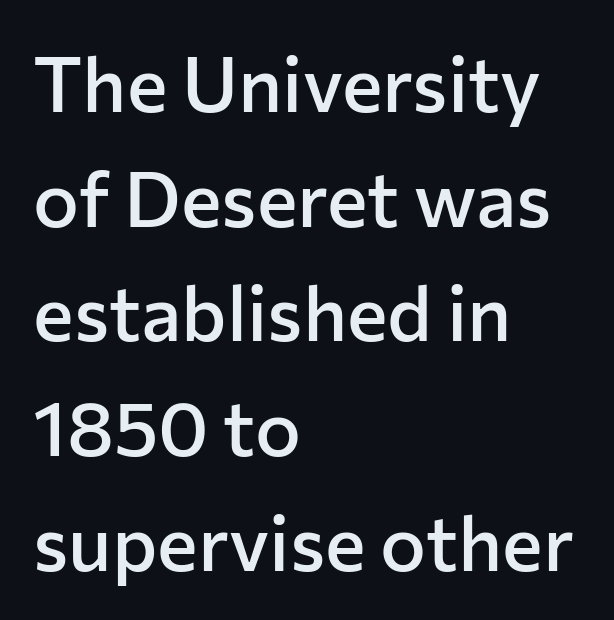
The image shows 77 px semibold sans-serif type, upright; set left-aligned, normal line spacing (1.49x), normal letter spacing, not underlined; low stroke contrast and a medium x-height.
